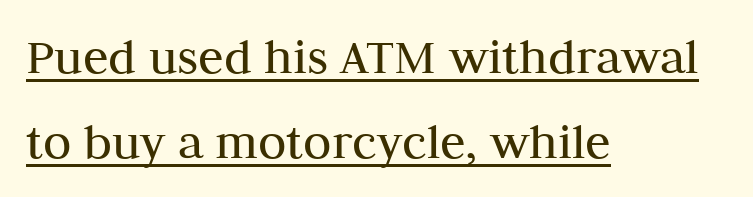
{"serif": "yes", "italic": "no", "bold": "no", "weight": "regular", "width": "normal", "stroke_contrast": "medium", "x_height": "medium", "monospaced": "no", "underline": "yes", "align": "left", "line_spacing": "normal", "line_spacing_ratio": 1.63, "letter_spacing": "normal", "letter_spacing_em": 0.0, "glyph_px": 52}
